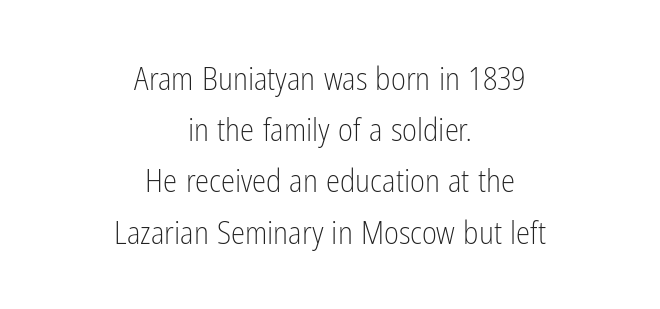
The image shows 32 px light, condensed sans-serif type, upright; set centered, normal line spacing (1.6x), normal letter spacing, not underlined; low stroke contrast and a medium x-height.
